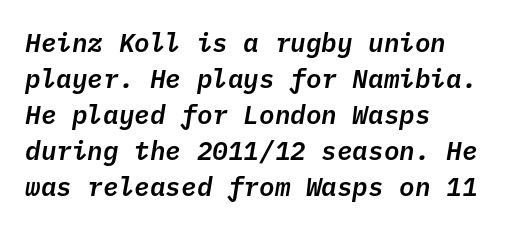
{"italic": "yes", "lean": "right", "slant_degrees": 10, "underline": "no", "align": "left", "line_spacing": "normal", "line_spacing_ratio": 1.38, "letter_spacing": "normal", "letter_spacing_em": 0.0, "glyph_px": 26}
